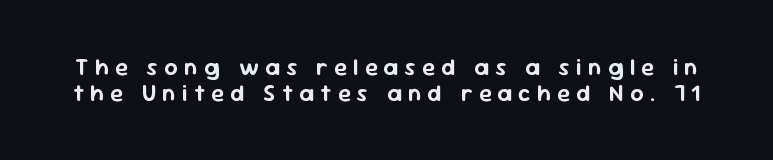
Q: Is the text italic (slanted)? A: No, it is upright.
Q: Is the text underlined? A: No.
Q: Is the spacing between letters normal or unusually wide? A: Unusually wide.
Q: Is the spacing between lines tight, normal or loose? A: Tight.
